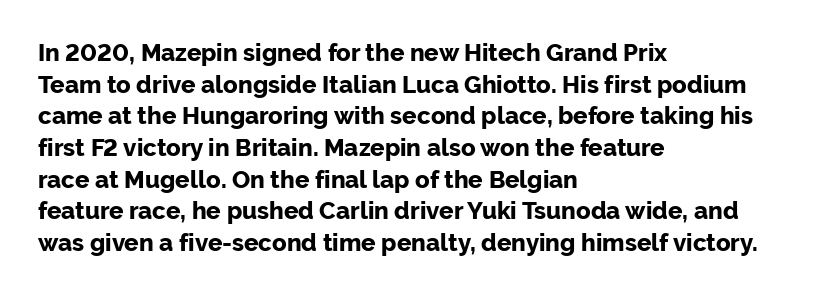
Q: Is the text bold? A: Yes.
Q: Is the text italic (slanted)? A: No, it is upright.
Q: Is the text underlined? A: No.
Q: How is the paragraph aligned? A: Left-aligned.
Q: Is the spacing between letters normal or unusually wide? A: Normal.
Q: Is the spacing between lines tight, normal or loose? A: Normal.
